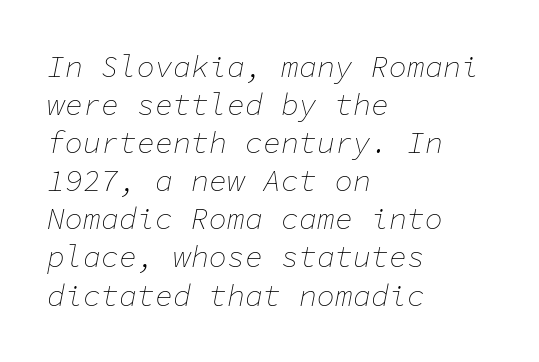
{"italic": "yes", "lean": "right", "slant_degrees": 11, "bold": "no", "weight": "thin", "width": "normal", "stroke_contrast": "low", "x_height": "medium", "monospaced": "yes", "underline": "no", "align": "left", "line_spacing": "normal", "line_spacing_ratio": 1.27, "letter_spacing": "normal", "letter_spacing_em": 0.0, "glyph_px": 30}
